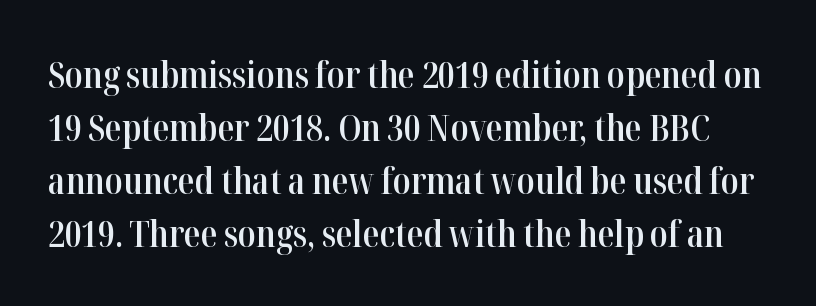
Proportional: the letters do not fall into vertical columns. Check where the strokes stop: tiny serifs finish them off. A clean baseline with only descenders dipping below it. Regarding leading, the lines here are spaced in the standard way. Typographic density is moderately raised because the face is semibold.
